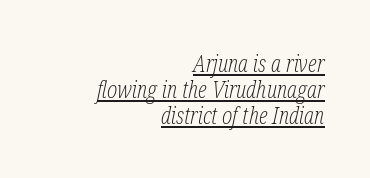
{"italic": "yes", "lean": "right", "slant_degrees": 12, "bold": "no", "underline": "yes", "align": "right", "line_spacing": "tight", "line_spacing_ratio": 1.08, "letter_spacing": "normal", "letter_spacing_em": 0.0, "glyph_px": 24}
